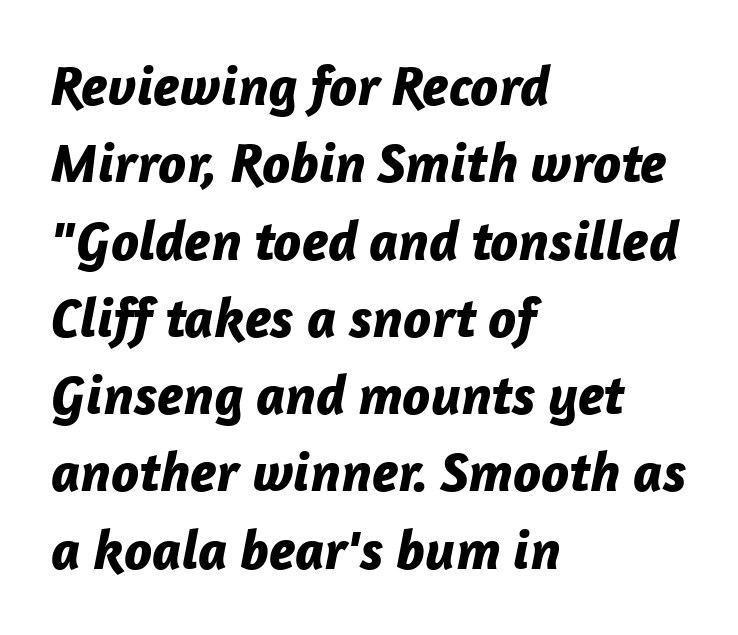
{"italic": "yes", "lean": "right", "slant_degrees": 12, "bold": "yes", "weight": "bold", "width": "normal", "stroke_contrast": "low", "x_height": "medium", "monospaced": "no", "underline": "no", "align": "left", "line_spacing": "normal", "line_spacing_ratio": 1.38, "letter_spacing": "normal", "letter_spacing_em": 0.0, "glyph_px": 56}
